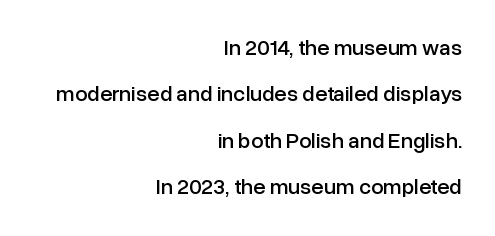
Q: Is the text italic (slanted)? A: No, it is upright.
Q: Is the text underlined? A: No.
Q: How is the paragraph aligned? A: Right-aligned.
Q: Is the spacing between letters normal or unusually wide? A: Normal.
Q: Is the spacing between lines tight, normal or loose? A: Loose.
